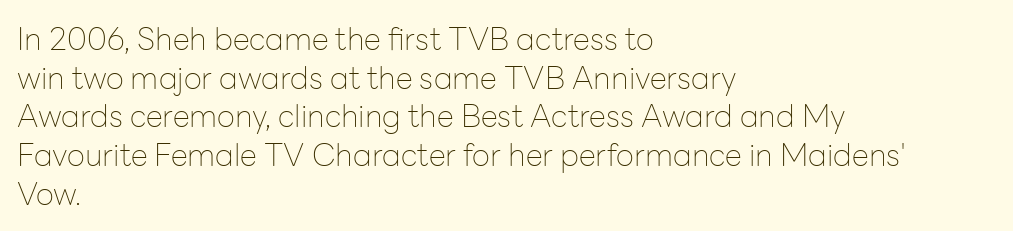
The image shows 31 px thin sans-serif type, upright; set left-aligned, normal line spacing (1.25x), normal letter spacing, not underlined; low stroke contrast and a medium x-height.
